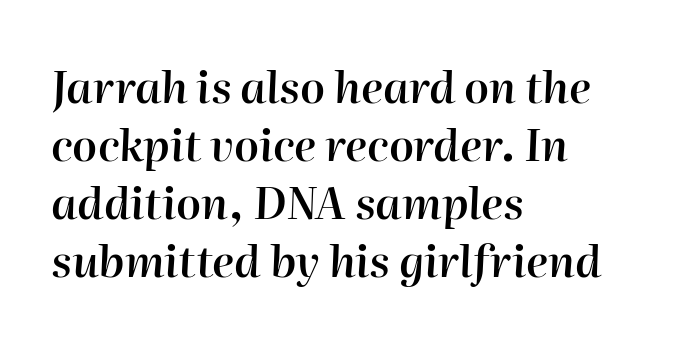
Q: Is the text bold? A: Semi-bold.
Q: Is the text italic (slanted)? A: Yes, it leans right by about 2 degrees.
Q: Is the text underlined? A: No.
Q: How is the paragraph aligned? A: Left-aligned.
Q: Is the spacing between letters normal or unusually wide? A: Normal.
Q: Is the spacing between lines tight, normal or loose? A: Normal.
Q: Width (condensed, normal, or wide)? A: Normal.
Q: Stroke contrast? A: High.
Q: x-height? A: Medium.
Q: Monospaced? A: No.
